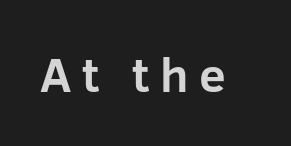
Q: Is the text bold? A: Yes.
Q: Is the text italic (slanted)? A: No, it is upright.
Q: Is the typeface a serif or a sans-serif typeface? A: Sans-serif.
Q: Is the text underlined? A: No.
Q: Is the spacing between letters normal or unusually wide? A: Unusually wide.
Q: Width (condensed, normal, or wide)? A: Normal.
Q: Stroke contrast? A: Low.
Q: x-height? A: Medium.
Q: Monospaced? A: No.
